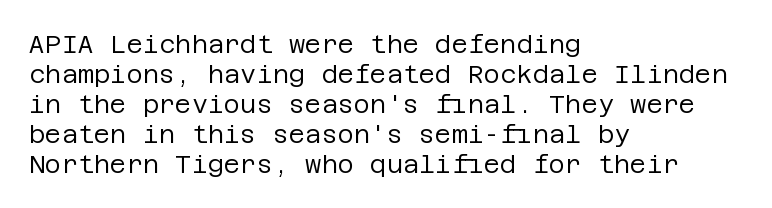
Stem width sits at or under what a default text font uses. Rendered with straight, roman letterforms. In CSS terms this would be text-align: left. Is the letter spacing exaggerated? No — it looks like the ordinary default.
